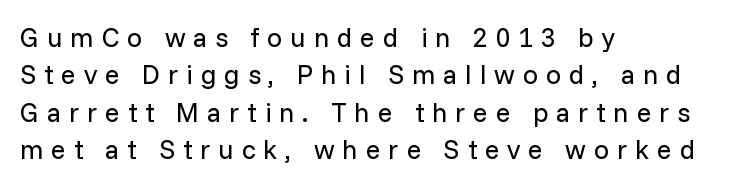
Notice how descenders clear the ascenders below comfortably — that's standard leading. Is this a heavy cut? Hardly; it is regular or lighter. Clear beneath every line of the passage. Vertical strokes here are truly vertical.
